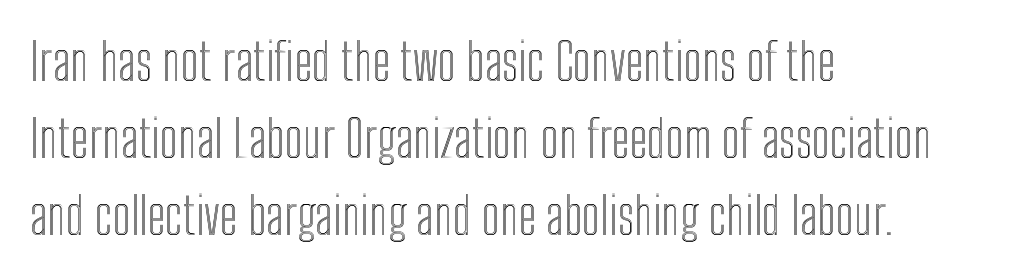
{"italic": "no", "width": "condensed", "x_height": "medium", "monospaced": "no", "underline": "no", "align": "left", "line_spacing": "normal", "line_spacing_ratio": 1.51, "letter_spacing": "normal", "letter_spacing_em": 0.0, "glyph_px": 51}
